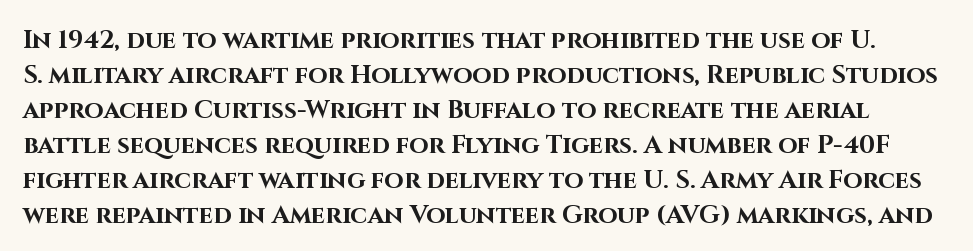
The image shows 25 px bold type, upright; set normal line spacing (1.4x), normal letter spacing, not underlined.
